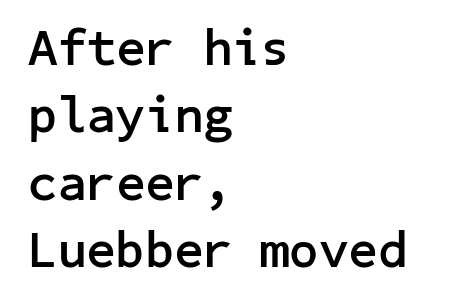
Q: Is the text bold? A: Yes.
Q: Is the text italic (slanted)? A: No, it is upright.
Q: Is the typeface a serif or a sans-serif typeface? A: Sans-serif.
Q: Is the text underlined? A: No.
Q: How is the paragraph aligned? A: Left-aligned.
Q: Is the spacing between letters normal or unusually wide? A: Normal.
Q: Is the spacing between lines tight, normal or loose? A: Normal.
Q: Width (condensed, normal, or wide)? A: Normal.
Q: Stroke contrast? A: Low.
Q: x-height? A: Medium.
